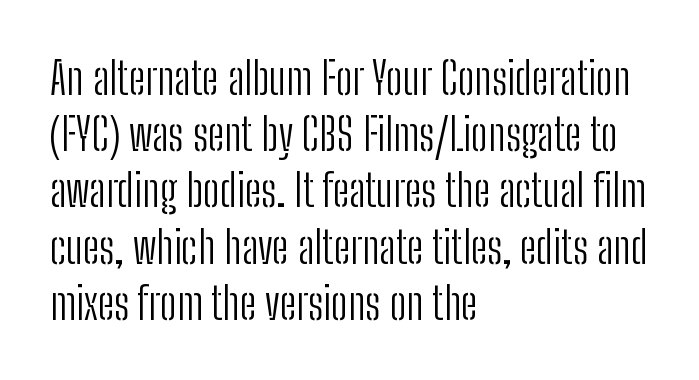
{"serif": "no", "italic": "no", "bold": "no", "weight": "light", "width": "condensed", "stroke_contrast": "low", "x_height": "medium", "monospaced": "no", "underline": "no", "align": "left", "line_spacing": "normal", "line_spacing_ratio": 1.25, "letter_spacing": "normal", "letter_spacing_em": 0.0, "glyph_px": 45}
